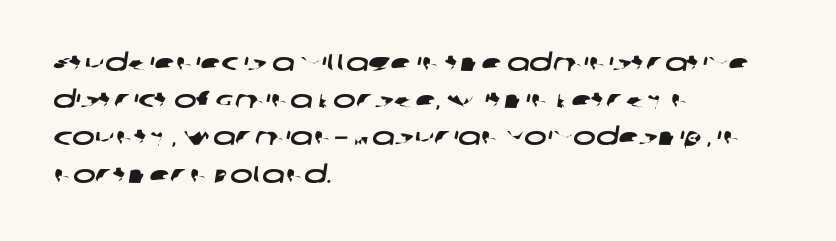
The image shows 24 px text type; set left-aligned, normal line spacing (1.55x), normal letter spacing, not underlined.
